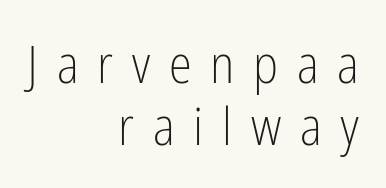
{"serif": "no", "italic": "no", "bold": "no", "weight": "light", "width": "condensed", "stroke_contrast": "low", "x_height": "medium", "monospaced": "no", "underline": "no", "align": "right", "line_spacing_ratio": 1.19, "letter_spacing": "wide", "letter_spacing_em": 0.36, "glyph_px": 52}
